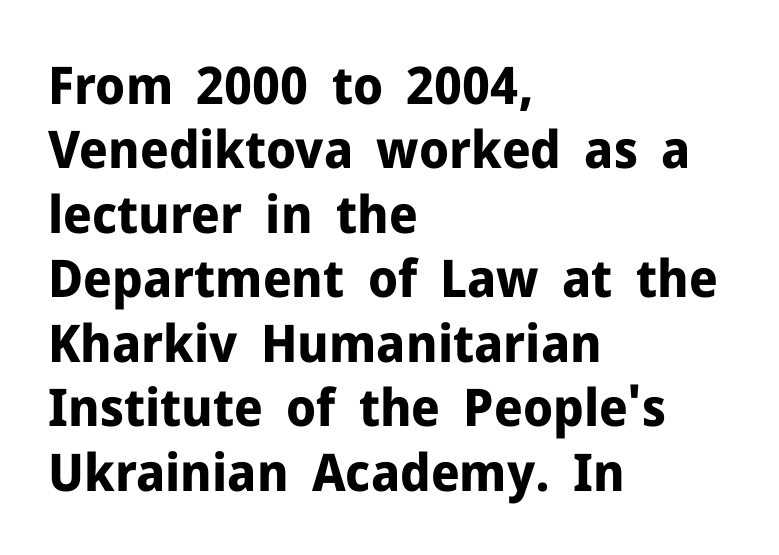
Q: Is the text bold? A: Yes.
Q: Is the text italic (slanted)? A: No, it is upright.
Q: Is the typeface a serif or a sans-serif typeface? A: Sans-serif.
Q: Is the text underlined? A: No.
Q: How is the paragraph aligned? A: Left-aligned.
Q: Is the spacing between letters normal or unusually wide? A: Normal.
Q: Width (condensed, normal, or wide)? A: Normal.
Q: Stroke contrast? A: Low.
Q: x-height? A: Medium.
Q: Monospaced? A: No.
